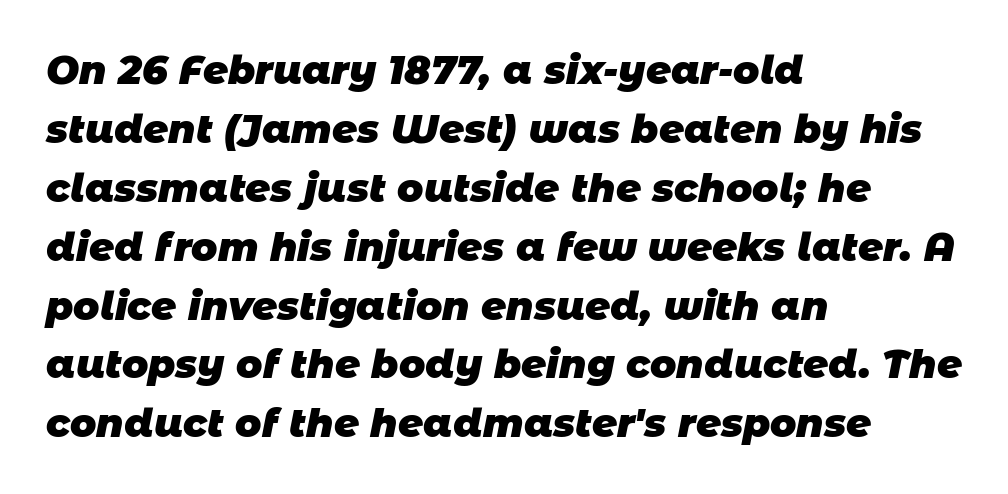
{"serif": "no", "bold": "yes", "weight": "heavy", "width": "normal", "stroke_contrast": "low", "x_height": "large", "monospaced": "no", "underline": "no", "align": "left", "line_spacing": "normal", "line_spacing_ratio": 1.51, "letter_spacing": "normal", "letter_spacing_em": 0.0, "glyph_px": 39}
